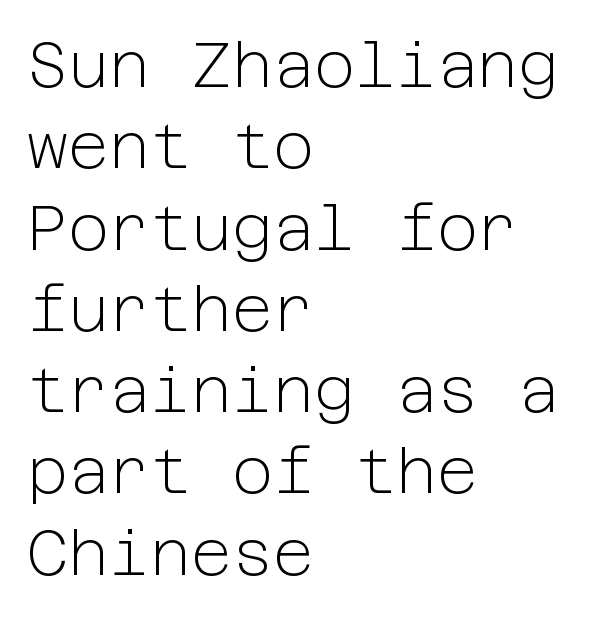
The image shows 63 px light sans-serif type, upright; set left-aligned, normal line spacing (1.29x), normal letter spacing, not underlined; low stroke contrast and a medium x-height.
